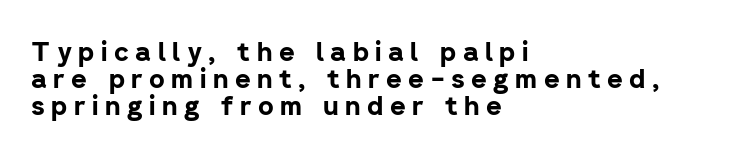
Q: Is the text bold? A: Yes.
Q: Is the text italic (slanted)? A: No, it is upright.
Q: Is the text underlined? A: No.
Q: How is the paragraph aligned? A: Left-aligned.
Q: Is the spacing between letters normal or unusually wide? A: Unusually wide.
Q: Is the spacing between lines tight, normal or loose? A: Tight.
